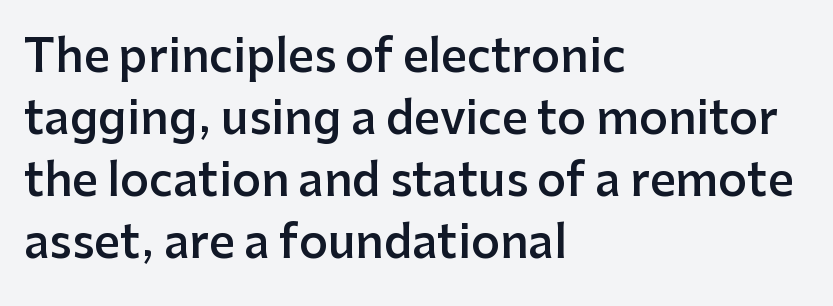
{"serif": "no", "italic": "no", "bold": "semi", "weight": "semibold", "width": "normal", "stroke_contrast": "low", "x_height": "medium", "monospaced": "no", "underline": "no", "align": "left", "line_spacing": "normal", "line_spacing_ratio": 1.38, "letter_spacing": "normal", "letter_spacing_em": 0.0, "glyph_px": 45}
